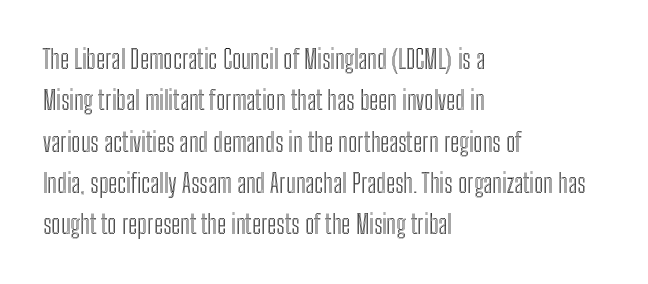
Q: Is the text italic (slanted)? A: No, it is upright.
Q: Is the text underlined? A: No.
Q: How is the paragraph aligned? A: Left-aligned.
Q: Is the spacing between letters normal or unusually wide? A: Normal.
Q: Is the spacing between lines tight, normal or loose? A: Normal.
